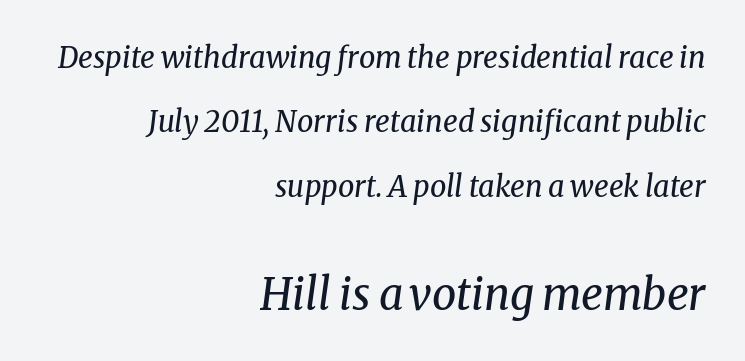
Classification — serif. What stands out about the letter spacing? Nothing — it is the standard amount. Compared with typical paragraphs, the rows here are farther apart. The passage shown is typed in a proportional face where columns would drift. Is the type slanted? Yes — the strokes lean at a clear angle. The passage shown begins with its smaller block and ends with its larger one.
